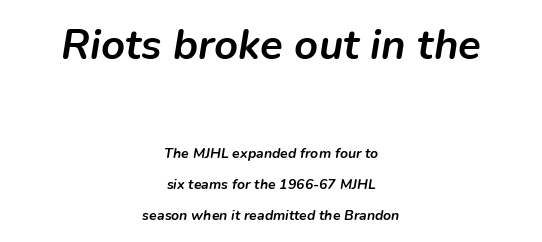
{"italic": "yes", "lean": "right", "slant_degrees": 9, "bold": "yes", "weight": "semibold", "width": "normal", "stroke_contrast": "low", "x_height": "medium", "monospaced": "no", "underline": "no", "align": "center", "line_spacing": "loose", "line_spacing_ratio": 2.22, "letter_spacing": "normal", "letter_spacing_em": 0.0, "larger_block": "first", "size_ratio": 3.0, "glyph_px": 42}
